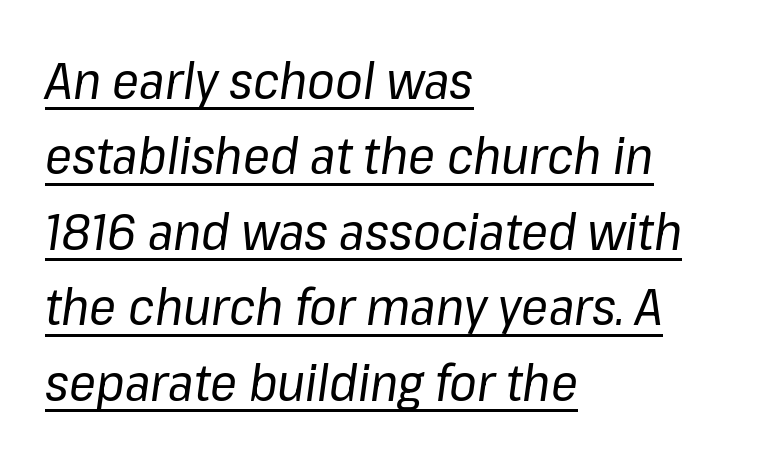
The image shows 50 px regular-weight type, italic (leaning right); set left-aligned, normal line spacing (1.51x), normal letter spacing, underlined; low stroke contrast and a medium x-height.
